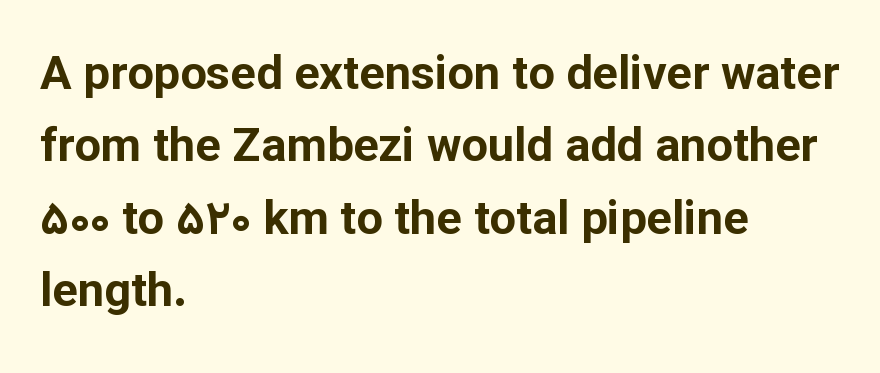
Every character sits straight up, as roman type does. Students, observe: this is what conventionally led text looks like. The type is set solid horizontally, with unmodified tracking. Is the block centered? No — it sits flush against the left margin. Check where the strokes stop: nothing finishes them off — pure sans. In terms of weight, the rendering is a true, heavy bold.
